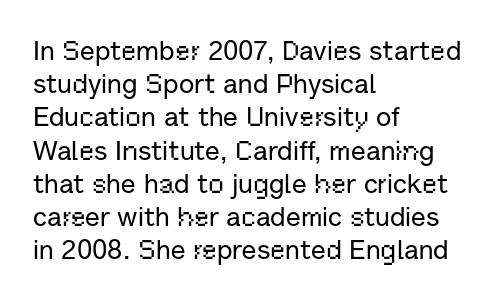
Q: Is the text italic (slanted)? A: No, it is upright.
Q: Is the text underlined? A: No.
Q: How is the paragraph aligned? A: Left-aligned.
Q: Is the spacing between letters normal or unusually wide? A: Normal.
